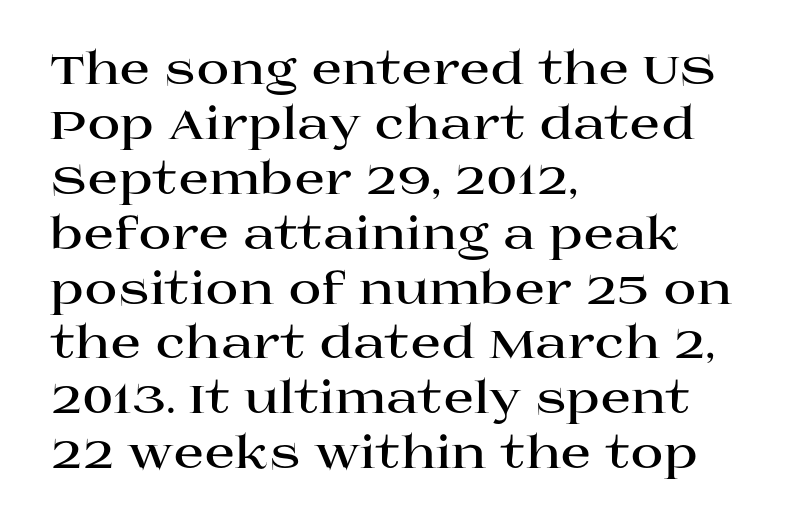
{"serif": "yes", "italic": "no", "bold": "yes", "weight": "bold", "width": "wide", "stroke_contrast": "high", "x_height": "large", "monospaced": "no", "underline": "no", "align": "left", "line_spacing_ratio": 1.22, "letter_spacing": "normal", "letter_spacing_em": 0.0, "glyph_px": 45}
